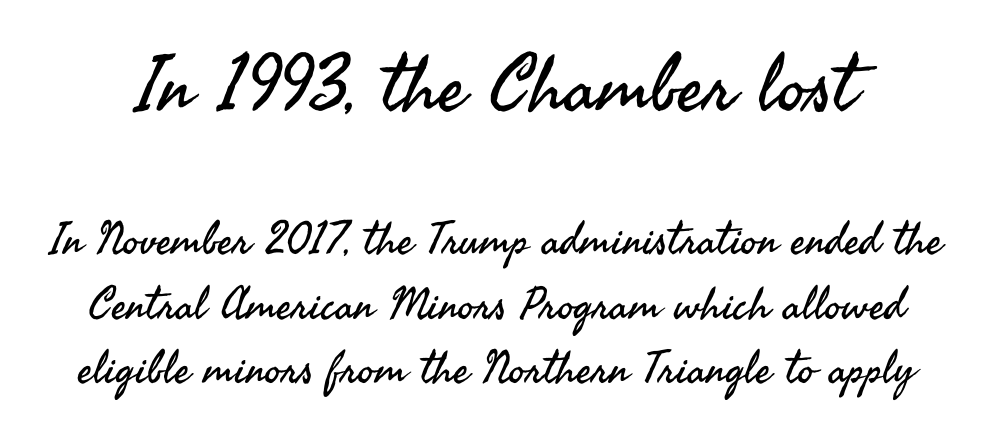
Baseline-to-baseline distance is the conventional proportion of letter height. Letters have the restrained weight of plain body copy at most. Think of a printed novel: that variable character pitch is what you see here. Top chunk: large. Bottom chunk: small. The letterforms sit shoulder to shoulder at normal distance. Words float on clear page, feet unadorned.
